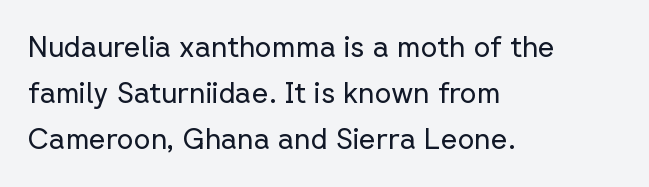
The image shows 29 px regular-weight sans-serif type, upright; set left-aligned, normal line spacing (1.59x), normal letter spacing, not underlined; low stroke contrast and a medium x-height.
